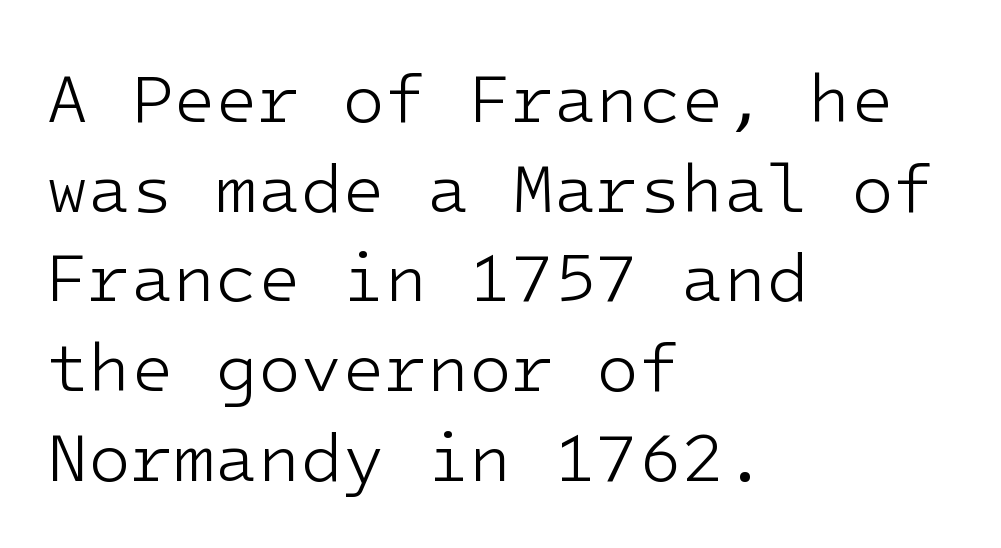
{"serif": "no", "italic": "no", "bold": "no", "weight": "light", "width": "normal", "stroke_contrast": "low", "x_height": "medium", "underline": "no", "align": "left", "line_spacing": "normal", "line_spacing_ratio": 1.3, "letter_spacing": "normal", "letter_spacing_em": 0.0, "glyph_px": 69}
